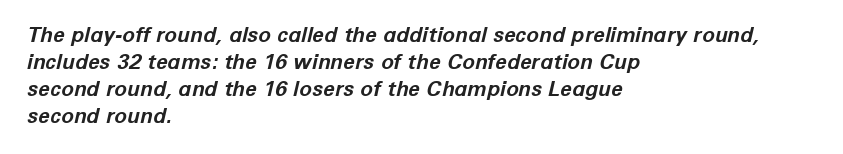
Tracking value appears to be zero — textbook default spacing. Quick note: italic. The sample has been set heavy, in full bold. Anything drawn beneath the words? Only blank space. Typeset ragged right — the left edge is the straight one.
